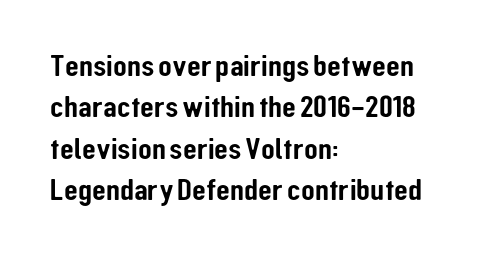
{"serif": "no", "italic": "no", "width": "condensed", "stroke_contrast": "low", "x_height": "medium", "monospaced": "no", "underline": "no", "align": "left", "line_spacing": "normal", "line_spacing_ratio": 1.29, "letter_spacing": "normal", "letter_spacing_em": 0.0, "glyph_px": 32}
